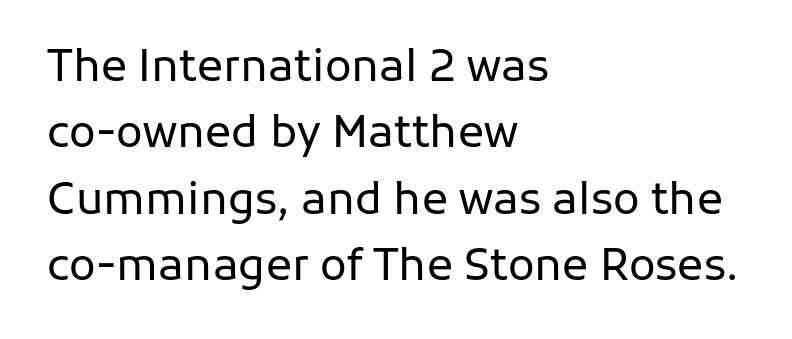
Q: Is the text bold? A: No.
Q: Is the text italic (slanted)? A: No, it is upright.
Q: Is the typeface a serif or a sans-serif typeface? A: Sans-serif.
Q: Is the text underlined? A: No.
Q: How is the paragraph aligned? A: Left-aligned.
Q: Is the spacing between letters normal or unusually wide? A: Normal.
Q: Is the spacing between lines tight, normal or loose? A: Normal.
Q: Width (condensed, normal, or wide)? A: Normal.
Q: Stroke contrast? A: Low.
Q: x-height? A: Medium.
Q: Monospaced? A: No.
